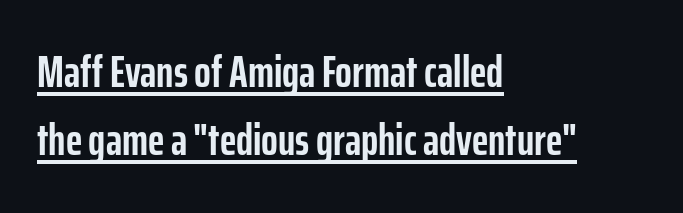
{"serif": "no", "italic": "no", "bold": "yes", "weight": "semibold", "width": "condensed", "stroke_contrast": "low", "x_height": "medium", "monospaced": "no", "underline": "yes", "align": "left", "line_spacing": "normal", "line_spacing_ratio": 1.55, "letter_spacing": "normal", "letter_spacing_em": 0.0, "glyph_px": 44}
